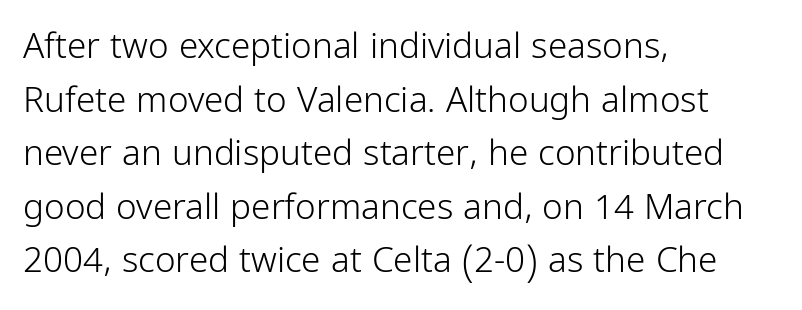
Q: Is the text bold? A: No.
Q: Is the text italic (slanted)? A: No, it is upright.
Q: Is the typeface a serif or a sans-serif typeface? A: Sans-serif.
Q: Is the text underlined? A: No.
Q: How is the paragraph aligned? A: Left-aligned.
Q: Is the spacing between letters normal or unusually wide? A: Normal.
Q: Is the spacing between lines tight, normal or loose? A: Normal.
Q: Width (condensed, normal, or wide)? A: Condensed.
Q: Stroke contrast? A: Low.
Q: x-height? A: Medium.
Q: Monospaced? A: No.
